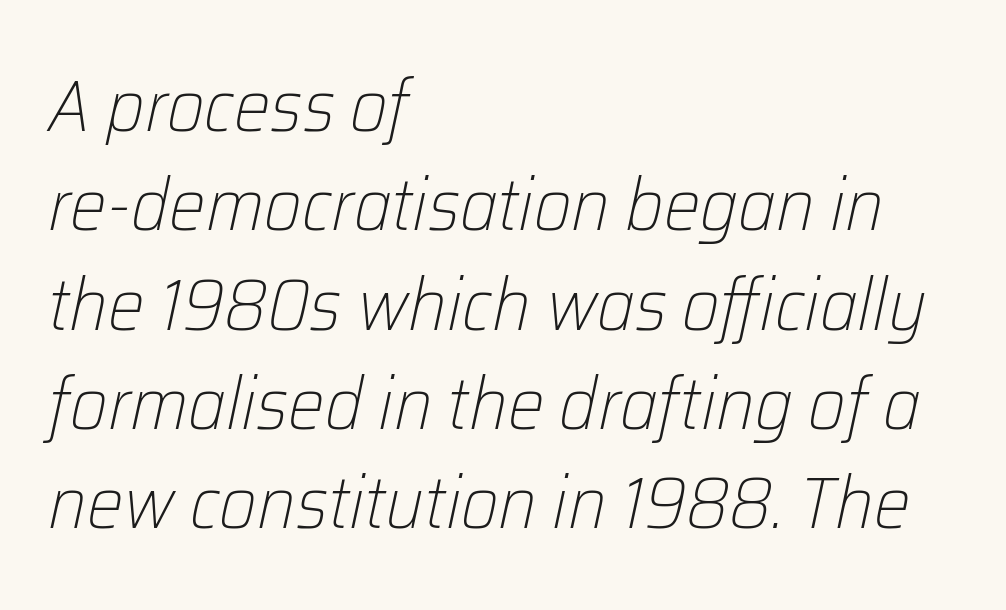
A normal amount of white space separates one row of letters from the next. Reading down the block, your eye returns to a fixed left position each line. A quiet, ordinary-to-light weight characterises the typeface. The whole block is typeset with a tilt. Proportional: the letters do not fall into vertical columns.
